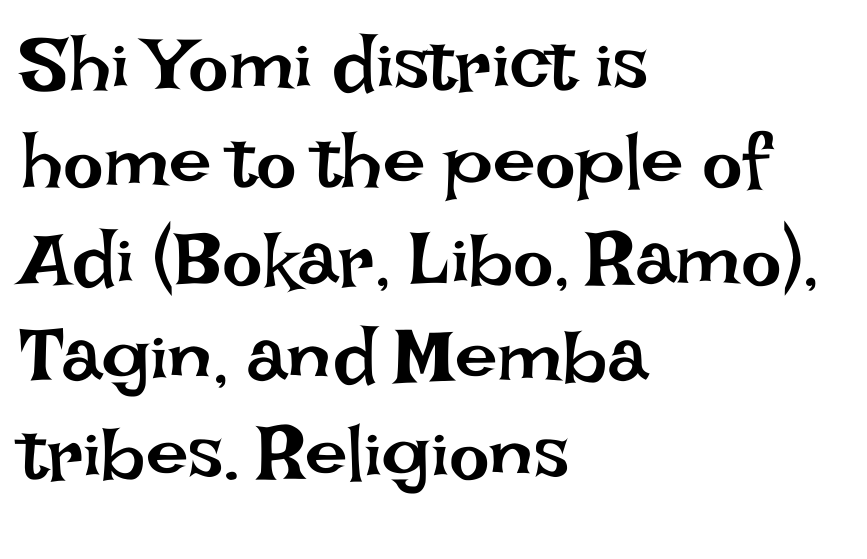
The passage shown stacks its lines at a standard gap. Upright lettering throughout. A quiet, ordinary-to-light weight characterises the typeface. Descenders hang freely into open space. There is no visible air inserted between adjacent glyphs.
